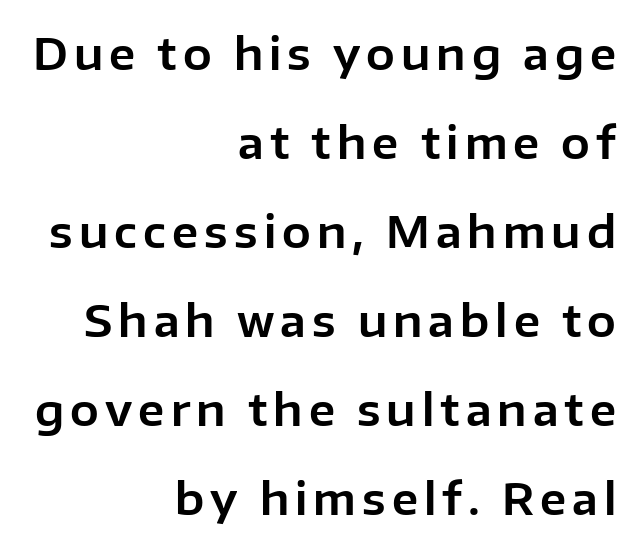
Does the copy run flush right? Yes — the right margin is perfectly even. The text was rendered using a sans face with plain stroke endings. A clean baseline with only descenders dipping below it. Each new line begins a long way beneath the previous one. Spacing verdict: proportional, widths tailored to each character.
